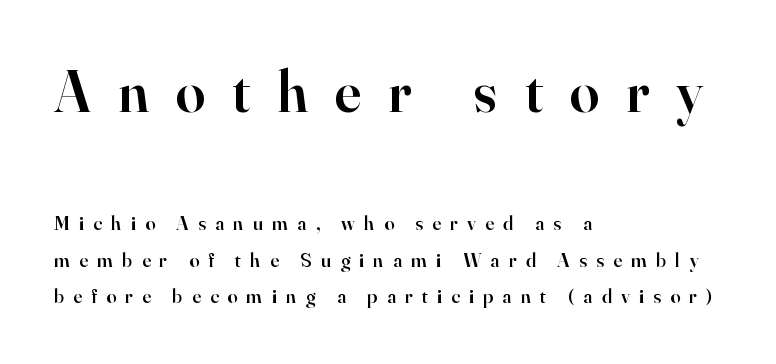
Loose tracking; the words dissolve into strings of separated letters. Look at the glyph heights: the upper group is clearly the bigger setting. Are there feet on the stems? There are — it's a serif. Varying glyph widths throughout — classic text-font behaviour.
